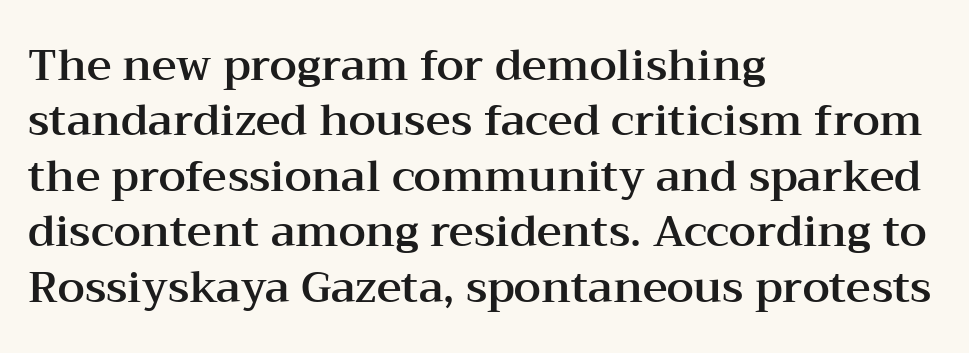
Leftover space on each line is placed entirely after the last word. Unmarked baselines from the first word to the last. The face used here is proportionally spaced, like ordinary book or web type. Regarding leading, the lines here are spaced in the standard way. Old-style or modern, the face here clearly has serifs. Characters remain perfectly vertical along every line.
